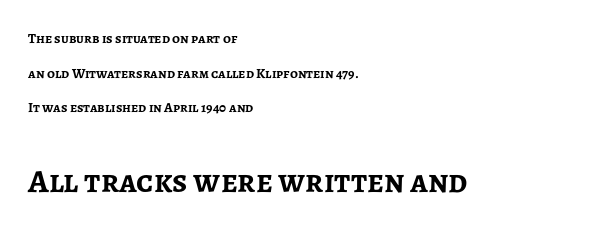
Q: Is the text bold? A: Yes.
Q: Is the text italic (slanted)? A: No, it is upright.
Q: Is the typeface a serif or a sans-serif typeface? A: Sans-serif.
Q: Is the text underlined? A: No.
Q: How is the paragraph aligned? A: Left-aligned.
Q: Is the spacing between letters normal or unusually wide? A: Normal.
Q: Is the spacing between lines tight, normal or loose? A: Loose.
Q: Which block of text is set in a larger size, the first (top) or the second (bottom)? A: The second (bottom) one.
Q: Width (condensed, normal, or wide)? A: Normal.
Q: Stroke contrast? A: Low.
Q: x-height? A: Medium.
Q: Monospaced? A: No.
